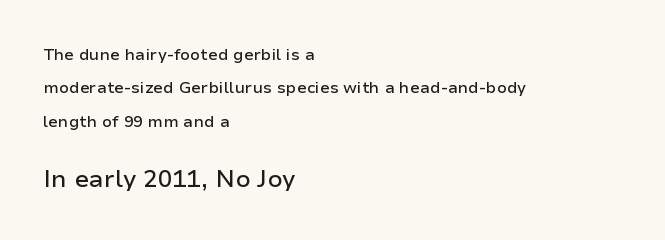
{"italic": "no", "underline": "no", "align": "left", "line_spacing": "loose", "line_spacing_ratio": 2.08, "letter_spacing": "normal", "letter_spacing_em": 0.0, "larger_block": "second", "size_ratio": 1.5, "glyph_px": 24}
